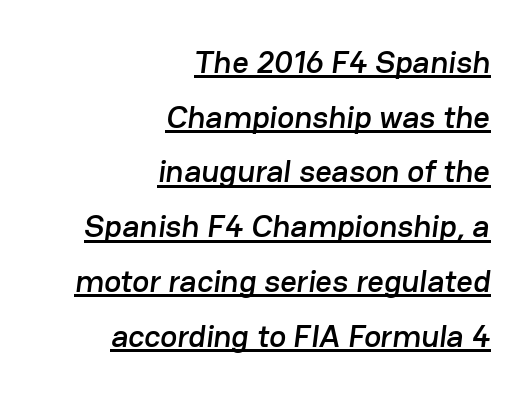
{"serif": "no", "width": "normal", "stroke_contrast": "low", "x_height": "medium", "monospaced": "no", "underline": "yes", "align": "right", "line_spacing_ratio": 1.71, "letter_spacing": "normal", "letter_spacing_em": 0.0, "glyph_px": 32}
